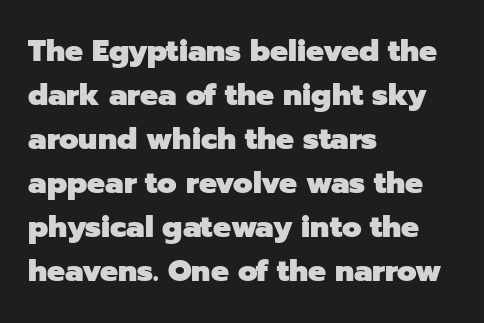
Q: Is the text bold? A: Yes.
Q: Is the text italic (slanted)? A: No, it is upright.
Q: Is the typeface a serif or a sans-serif typeface? A: Sans-serif.
Q: Is the text underlined? A: No.
Q: How is the paragraph aligned? A: Left-aligned.
Q: Is the spacing between letters normal or unusually wide? A: Normal.
Q: Is the spacing between lines tight, normal or loose? A: Normal.
Q: Width (condensed, normal, or wide)? A: Normal.
Q: Stroke contrast? A: Low.
Q: x-height? A: Medium.
Q: Monospaced? A: No.
